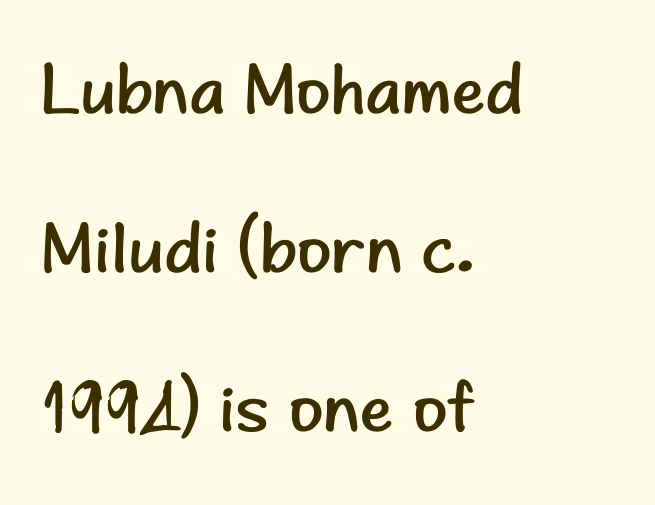
Q: Is the text bold? A: No.
Q: Is the text italic (slanted)? A: No, it is upright.
Q: Is the typeface a serif or a sans-serif typeface? A: Sans-serif.
Q: Is the text underlined? A: No.
Q: How is the paragraph aligned? A: Left-aligned.
Q: Is the spacing between letters normal or unusually wide? A: Normal.
Q: Is the spacing between lines tight, normal or loose? A: Loose.
Q: Width (condensed, normal, or wide)? A: Normal.
Q: Stroke contrast? A: Low.
Q: x-height? A: Small.
Q: Monospaced? A: No.
